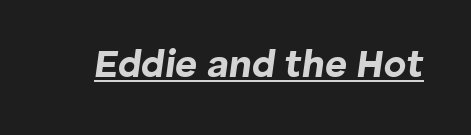
Q: Is the text bold? A: Yes.
Q: Is the text italic (slanted)? A: Yes, it leans right by about 8 degrees.
Q: Is the text underlined? A: Yes.
Q: Is the spacing between letters normal or unusually wide? A: Normal.
Q: Width (condensed, normal, or wide)? A: Normal.
Q: Stroke contrast? A: Low.
Q: x-height? A: Medium.
Q: Monospaced? A: No.
